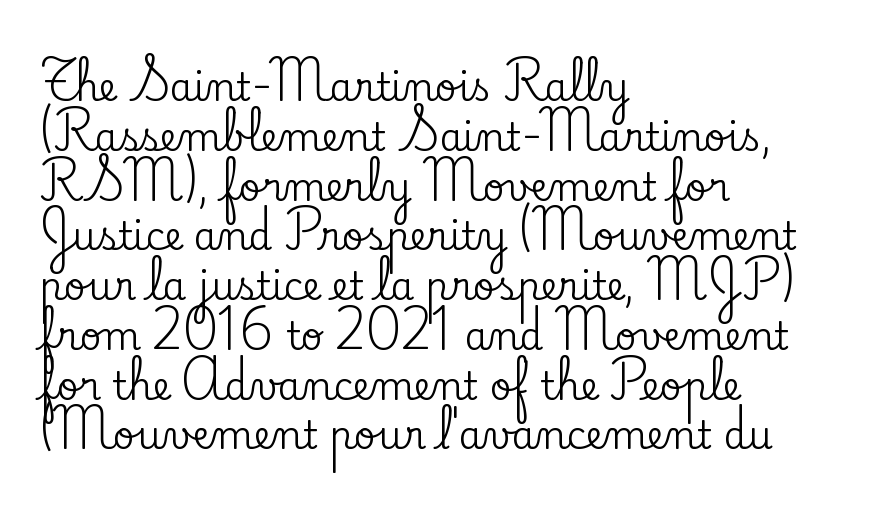
The image shows 38 px serif type, upright; set left-aligned, normal line spacing (1.31x), normal letter spacing, not underlined; low stroke contrast and a small x-height.
